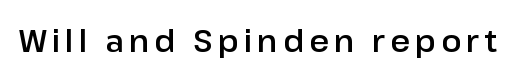
Q: Is the text italic (slanted)? A: No, it is upright.
Q: Is the typeface a serif or a sans-serif typeface? A: Sans-serif.
Q: Is the text underlined? A: No.
Q: Width (condensed, normal, or wide)? A: Normal.
Q: Stroke contrast? A: Low.
Q: x-height? A: Medium.
Q: Monospaced? A: No.
